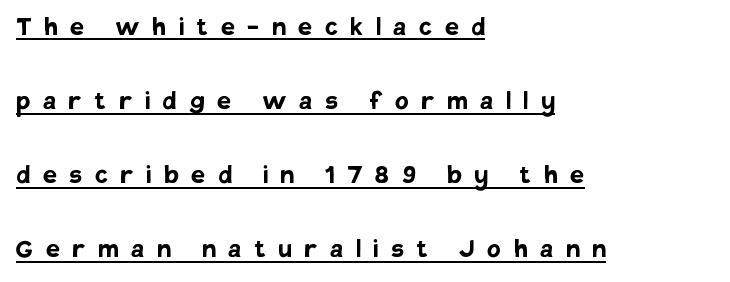
{"serif": "no", "italic": "no", "bold": "yes", "weight": "semibold", "width": "normal", "stroke_contrast": "low", "x_height": "large", "monospaced": "no", "underline": "yes", "align": "left", "line_spacing": "loose", "line_spacing_ratio": 2.39, "letter_spacing": "wide", "letter_spacing_em": 0.41, "glyph_px": 31}
